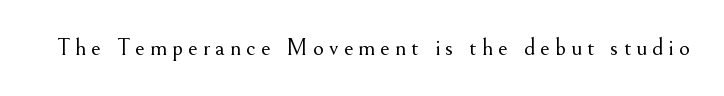
Glyph-to-glyph distance is far greater than everyday printed text. The type sits square on the baseline with zero lean. Stems and bowls with no extra thickness — not bold. Clear beneath every line of the passage.
